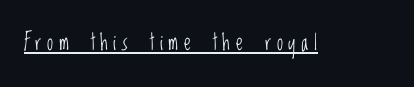
The image shows 22 px text type, upright; set unusually wide letter spacing (+0.25 em), underlined.
